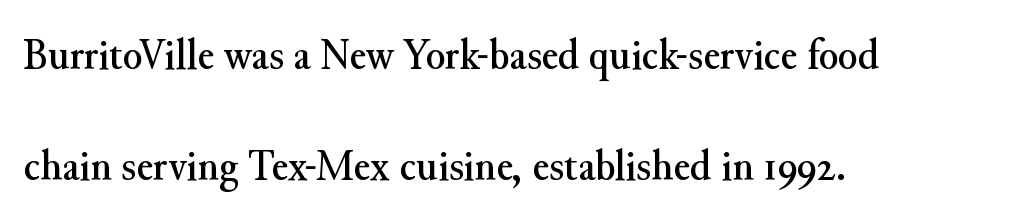
This sample has the flowing, uneven cadence of proportional lettering. Nope, not italic — everything's standing straight. Rule under the text: the space is simply empty. A typesetter would call this leading open, well beyond the default. The type family on display is of the serif kind. Where is the straight margin? On the left.
